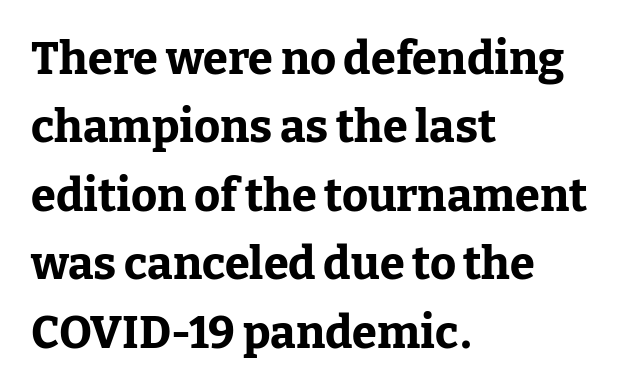
The image shows 45 px bold serif type, upright; set left-aligned, normal line spacing (1.52x), normal letter spacing, not underlined; low stroke contrast and a medium x-height.
